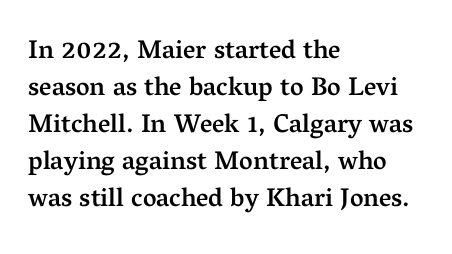
Successive baselines arrive at the customary interval. What weight is shown? A semibold, between regular and bold. The baseline area is clear. Compared with typical body copy, the letter spacing here is the same. When letters stand straight like this, we call the style roman or upright.
